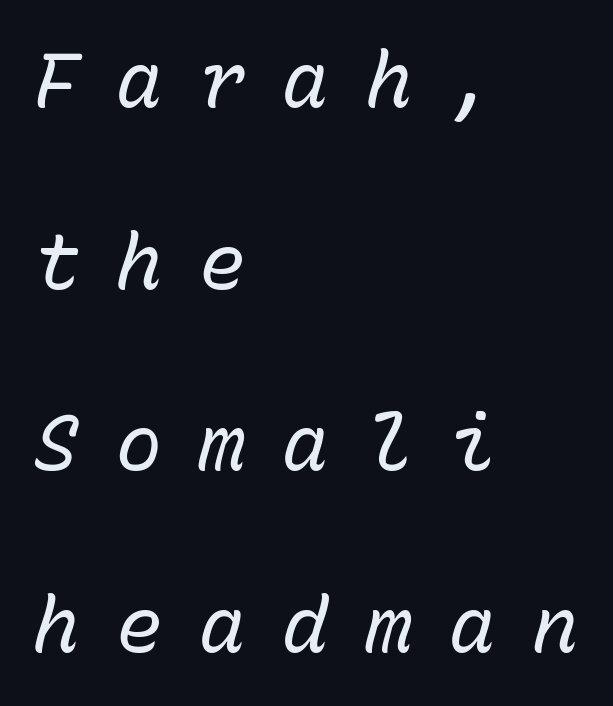
The image shows 77 px regular-weight type, italic (leaning right), monospaced; set left-aligned, loose line spacing (2.36x), unusually wide letter spacing (+0.48 em), not underlined; low stroke contrast and a medium x-height.
